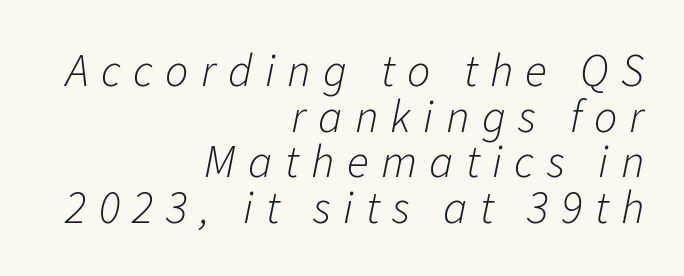
{"italic": "yes", "lean": "right", "slant_degrees": 11, "bold": "no", "weight": "light", "width": "normal", "stroke_contrast": "low", "x_height": "medium", "monospaced": "no", "underline": "no", "align": "right", "line_spacing": "tight", "line_spacing_ratio": 0.99, "letter_spacing": "wide", "letter_spacing_em": 0.27, "glyph_px": 46}
